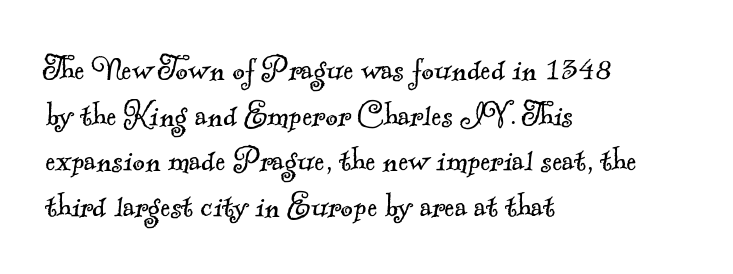
{"serif": "yes", "bold": "no", "weight": "light", "width": "normal", "x_height": "small", "monospaced": "no", "underline": "no", "align": "left", "line_spacing_ratio": 1.2, "letter_spacing": "normal", "letter_spacing_em": 0.0, "glyph_px": 38}
